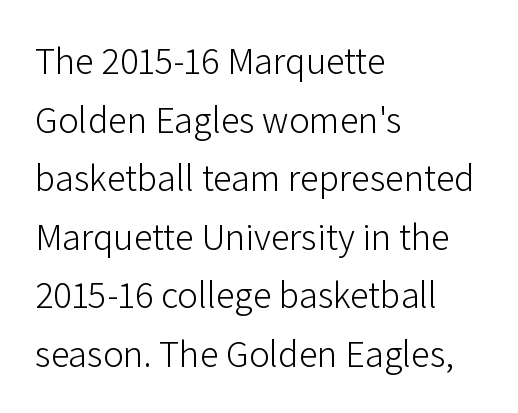
No extra ink here — the face is not bold. Successive baselines arrive at the customary interval. Varying glyph widths throughout — classic text-font behaviour. The lettering holds an erect, upright posture throughout.
